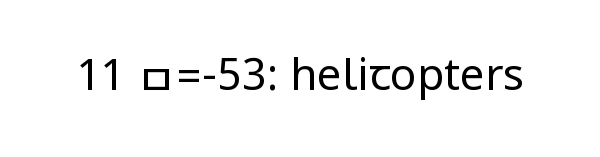
This reads as an unemphasized weight, regular at the heaviest. Characters remain perfectly vertical along every line. Regarding serifs, this sample does without them. Is the letter spacing exaggerated? No — it looks like the ordinary default. The specimen omits any rule beneath the text block's lines.
